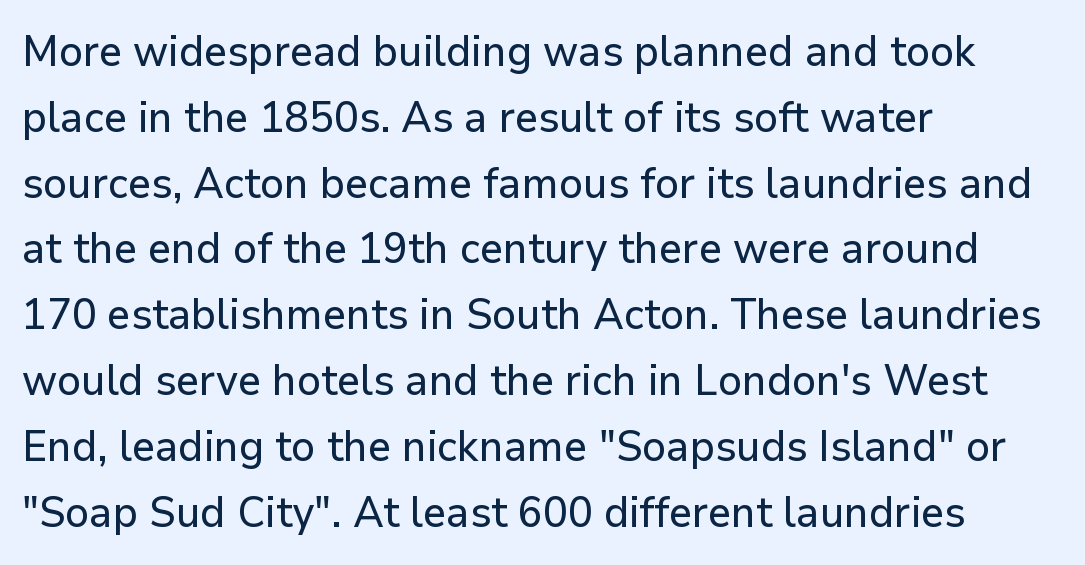
{"serif": "no", "italic": "no", "width": "normal", "stroke_contrast": "low", "x_height": "medium", "monospaced": "no", "underline": "no", "align": "left", "line_spacing": "normal", "line_spacing_ratio": 1.53, "letter_spacing": "normal", "letter_spacing_em": 0.0, "glyph_px": 43}
